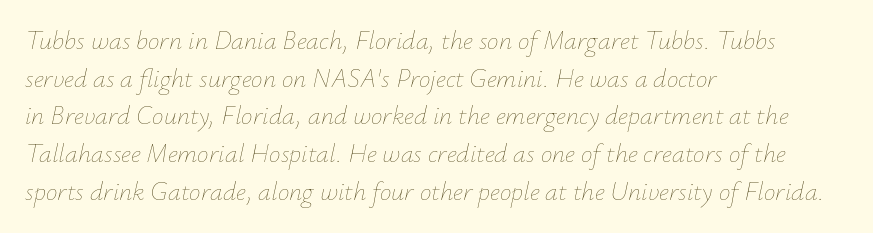
Regular leading. Notice how the passage keeps a crisp vertical edge on the left only. Stems here are at most as thick as an everyday book face. The whole block is typeset with a tilt. Rule under the text: the space is simply empty. The gaps between neighbouring characters are ordinary and unremarkable.
